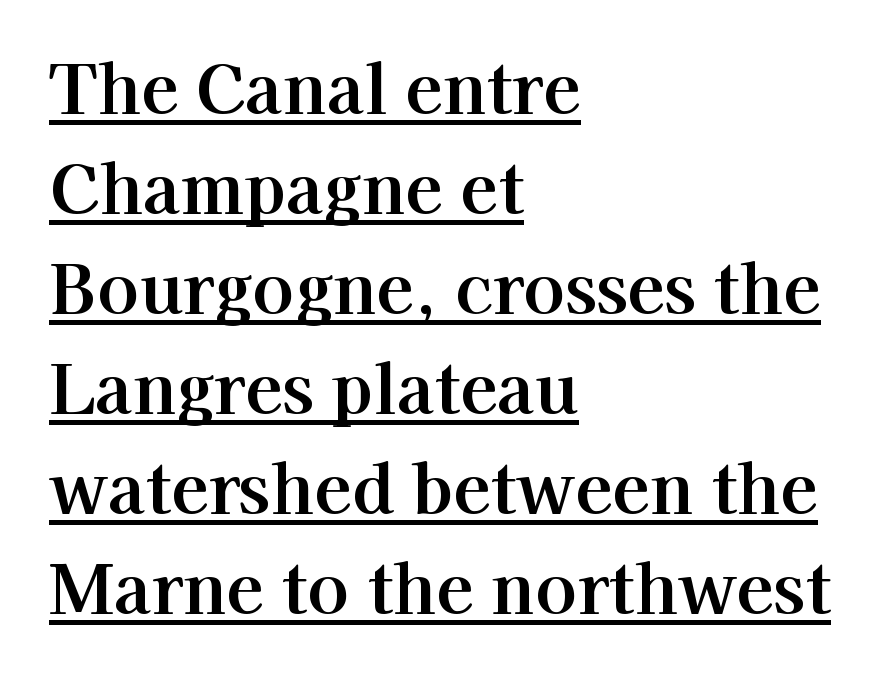
{"serif": "yes", "italic": "no", "width": "normal", "stroke_contrast": "high", "x_height": "medium", "monospaced": "no", "underline": "yes", "align": "left", "line_spacing": "normal", "line_spacing_ratio": 1.45, "letter_spacing": "normal", "letter_spacing_em": 0.0, "glyph_px": 69}
